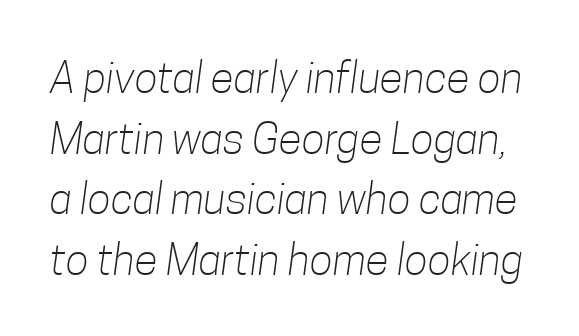
Q: Is the text bold? A: No.
Q: Is the typeface a serif or a sans-serif typeface? A: Sans-serif.
Q: Is the text underlined? A: No.
Q: Is the spacing between letters normal or unusually wide? A: Normal.
Q: Is the spacing between lines tight, normal or loose? A: Normal.
Q: Width (condensed, normal, or wide)? A: Condensed.
Q: Stroke contrast? A: Low.
Q: x-height? A: Medium.
Q: Monospaced? A: No.
